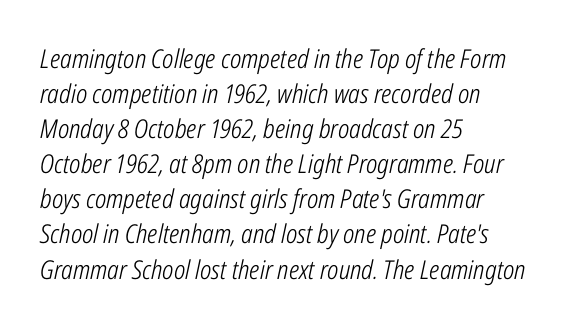
Q: Is the text bold? A: No.
Q: Is the text italic (slanted)? A: Yes, it leans right by about 12 degrees.
Q: Is the text underlined? A: No.
Q: How is the paragraph aligned? A: Left-aligned.
Q: Is the spacing between letters normal or unusually wide? A: Normal.
Q: Is the spacing between lines tight, normal or loose? A: Normal.
